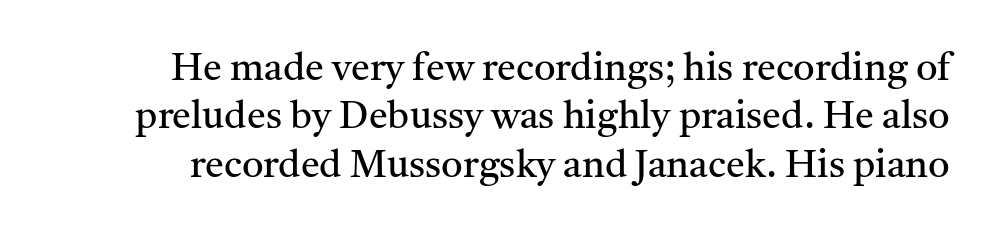
Italic: no, the glyphs are upright roman. The weight would be labelled regular, book, light, or lighter still. Observe the serifs anchoring each vertical stroke in this sample. This sample uses plain, unmodified letter spacing. The passage shown is not underscored anywhere.
